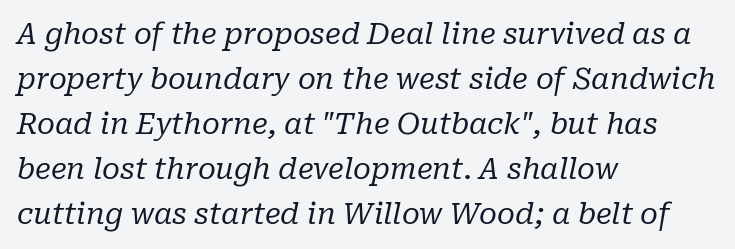
Q: Is the text bold? A: No.
Q: Is the text italic (slanted)? A: Yes, it leans right by about 10 degrees.
Q: Is the typeface a serif or a sans-serif typeface? A: Serif.
Q: Is the text underlined? A: No.
Q: How is the paragraph aligned? A: Left-aligned.
Q: Is the spacing between letters normal or unusually wide? A: Normal.
Q: Is the spacing between lines tight, normal or loose? A: Normal.
Q: Width (condensed, normal, or wide)? A: Normal.
Q: Stroke contrast? A: Low.
Q: x-height? A: Medium.
Q: Monospaced? A: No.
